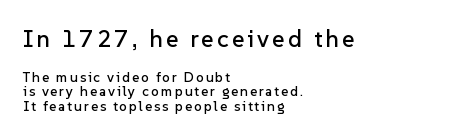
The image shows 24 px text type, upright; set left-aligned, tight line spacing (1.06x), not underlined; the first (top) block is 1.71x larger.
